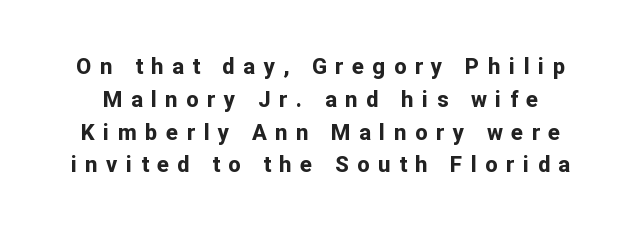
Q: Is the text bold? A: Yes.
Q: Is the text italic (slanted)? A: No, it is upright.
Q: Is the text underlined? A: No.
Q: Is the spacing between letters normal or unusually wide? A: Unusually wide.
Q: Is the spacing between lines tight, normal or loose? A: Normal.
